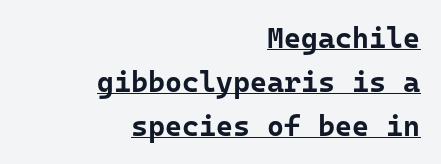
In terms of letterform style, serifs are entirely absent. The letterforms sit shoulder to shoulder at normal distance. Every character sits straight up, as roman type does. You could count columns in this text — the font is strictly monospaced.
